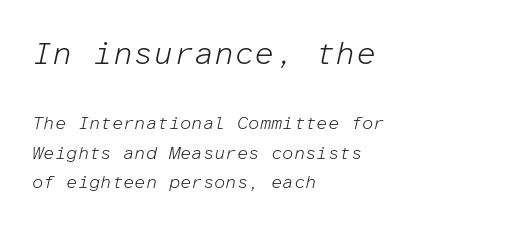
Q: Is the text bold? A: No.
Q: Is the text italic (slanted)? A: Yes, it leans right by about 12 degrees.
Q: Is the text underlined? A: No.
Q: How is the paragraph aligned? A: Left-aligned.
Q: Is the spacing between letters normal or unusually wide? A: Normal.
Q: Is the spacing between lines tight, normal or loose? A: Normal.
Q: Which block of text is set in a larger size, the first (top) or the second (bottom)? A: The first (top) one.
Q: Width (condensed, normal, or wide)? A: Normal.
Q: Stroke contrast? A: Low.
Q: x-height? A: Medium.
Q: Monospaced? A: Yes.
